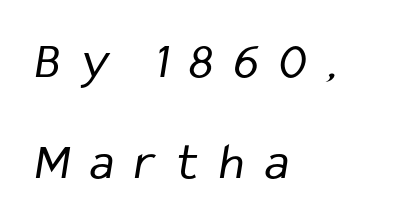
The designer dialed line spacing up above the default. Note the varied advance widths — an 'i' is clearly narrower than an 'm'. Is the block centered? No — it sits flush against the left margin. Has an underline been added? It has not.
